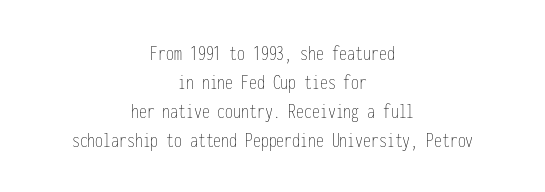
Q: Is the text bold? A: No.
Q: Is the text italic (slanted)? A: No, it is upright.
Q: Is the text underlined? A: No.
Q: How is the paragraph aligned? A: Centered.
Q: Is the spacing between letters normal or unusually wide? A: Normal.
Q: Is the spacing between lines tight, normal or loose? A: Normal.
